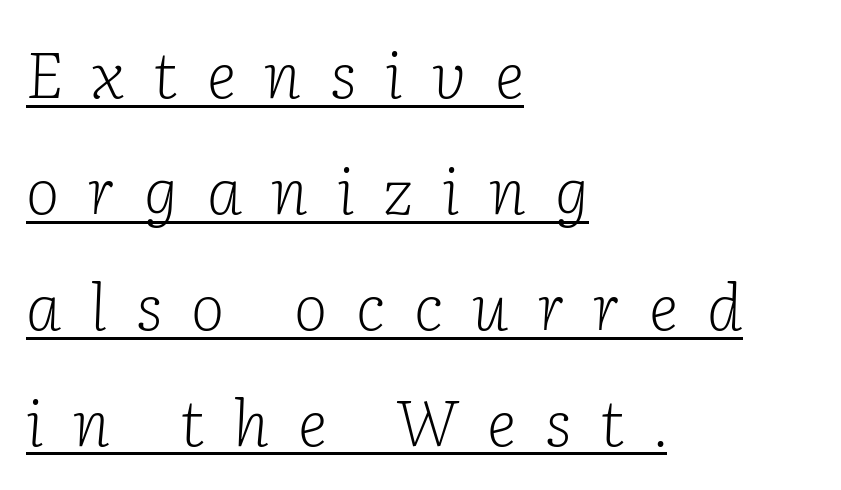
Q: Is the text bold? A: No.
Q: Is the text italic (slanted)? A: Yes, it leans right by about 2 degrees.
Q: Is the typeface a serif or a sans-serif typeface? A: Serif.
Q: Is the text underlined? A: Yes.
Q: How is the paragraph aligned? A: Left-aligned.
Q: Is the spacing between letters normal or unusually wide? A: Unusually wide.
Q: Width (condensed, normal, or wide)? A: Normal.
Q: Stroke contrast? A: Low.
Q: x-height? A: Medium.
Q: Monospaced? A: No.
